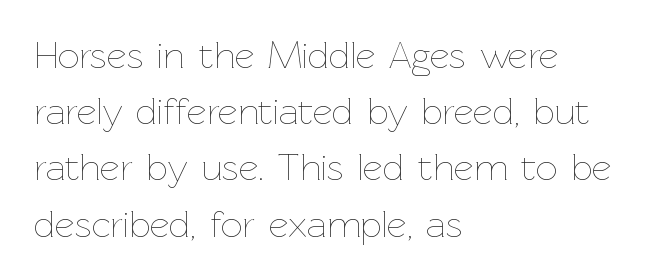
The image shows 38 px thin type, upright; set left-aligned, normal line spacing (1.48x), normal letter spacing, not underlined; low stroke contrast and a medium x-height.
